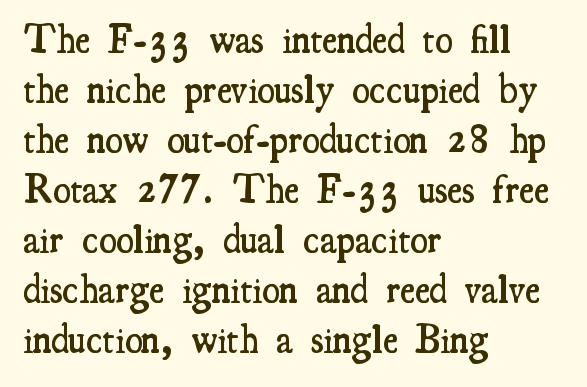
Does the leading feel generous? No, just average. Tracking here is standard; glyphs follow each other at the usual distance. Caption: multi-line text, flush left, ragged right. The rendering uses a semibold face; strokes are thickened but not to full bold. Here the designer chose a conventional face with non-uniform glyph widths.
